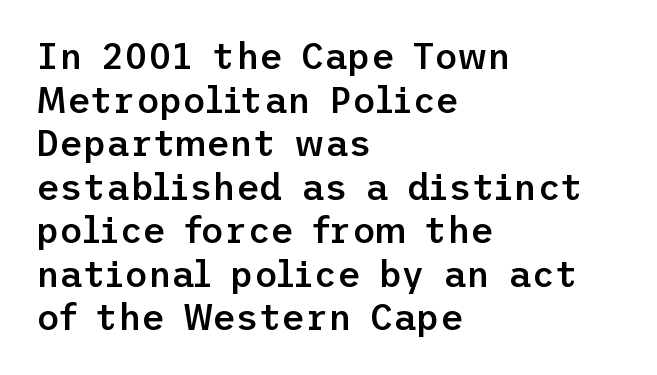
The letterforms sit shoulder to shoulder at normal distance. Bold? Not quite — semibold, heavier than regular but stopping short. Regarding serifs, this sample does without them. A clean baseline with only descenders dipping below it.
